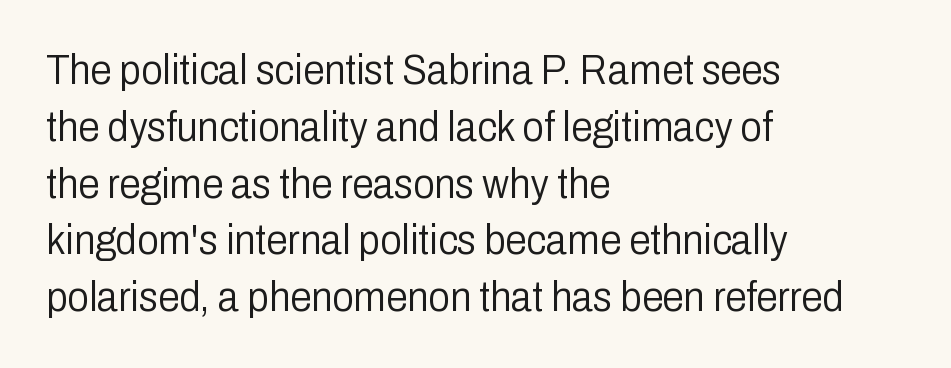
{"serif": "no", "italic": "no", "bold": "no", "weight": "light", "width": "condensed", "stroke_contrast": "low", "x_height": "medium", "monospaced": "no", "underline": "no", "align": "left", "line_spacing": "normal", "line_spacing_ratio": 1.32, "letter_spacing": "normal", "letter_spacing_em": 0.0, "glyph_px": 43}
